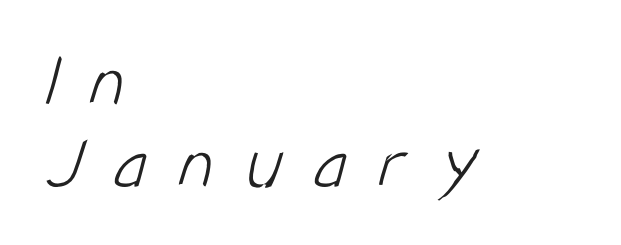
The image shows 79 px light, condensed sans-serif type; set left-aligned, tight line spacing (1.04x), unusually wide letter spacing (+0.41 em), not underlined; low stroke contrast and a large x-height.
